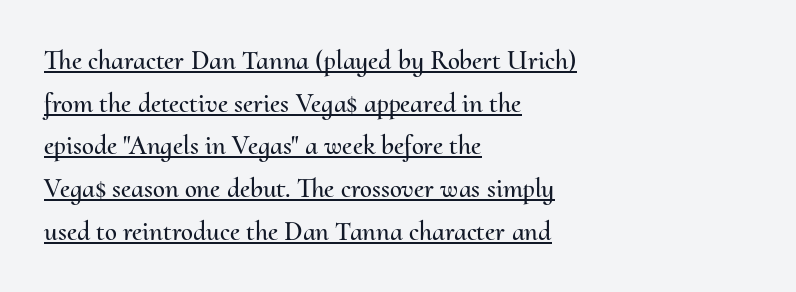
The image shows 27 px text type, upright; set left-aligned, normal line spacing (1.58x), normal letter spacing, underlined.
